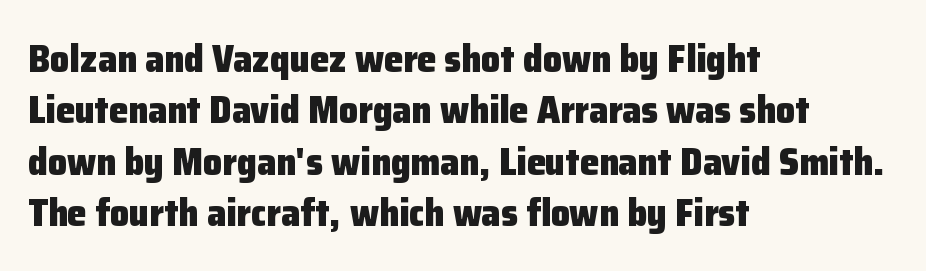
Q: Is the text bold? A: Yes.
Q: Is the text italic (slanted)? A: No, it is upright.
Q: Is the typeface a serif or a sans-serif typeface? A: Sans-serif.
Q: Is the text underlined? A: No.
Q: How is the paragraph aligned? A: Left-aligned.
Q: Is the spacing between letters normal or unusually wide? A: Normal.
Q: Is the spacing between lines tight, normal or loose? A: Normal.
Q: Width (condensed, normal, or wide)? A: Normal.
Q: Stroke contrast? A: Low.
Q: x-height? A: Medium.
Q: Monospaced? A: No.
